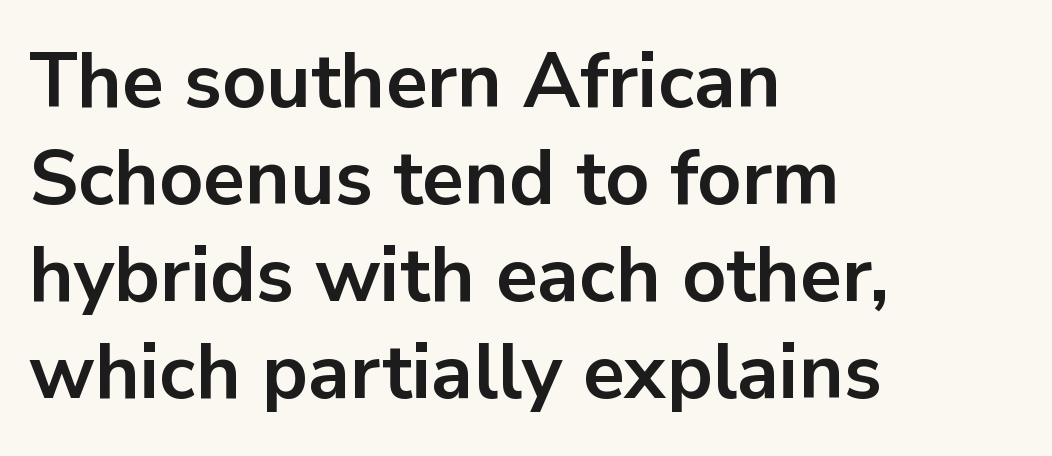
Q: Is the text bold? A: Yes.
Q: Is the text italic (slanted)? A: No, it is upright.
Q: Is the typeface a serif or a sans-serif typeface? A: Sans-serif.
Q: Is the text underlined? A: No.
Q: How is the paragraph aligned? A: Left-aligned.
Q: Is the spacing between letters normal or unusually wide? A: Normal.
Q: Is the spacing between lines tight, normal or loose? A: Normal.
Q: Width (condensed, normal, or wide)? A: Normal.
Q: Stroke contrast? A: Low.
Q: x-height? A: Medium.
Q: Monospaced? A: No.
